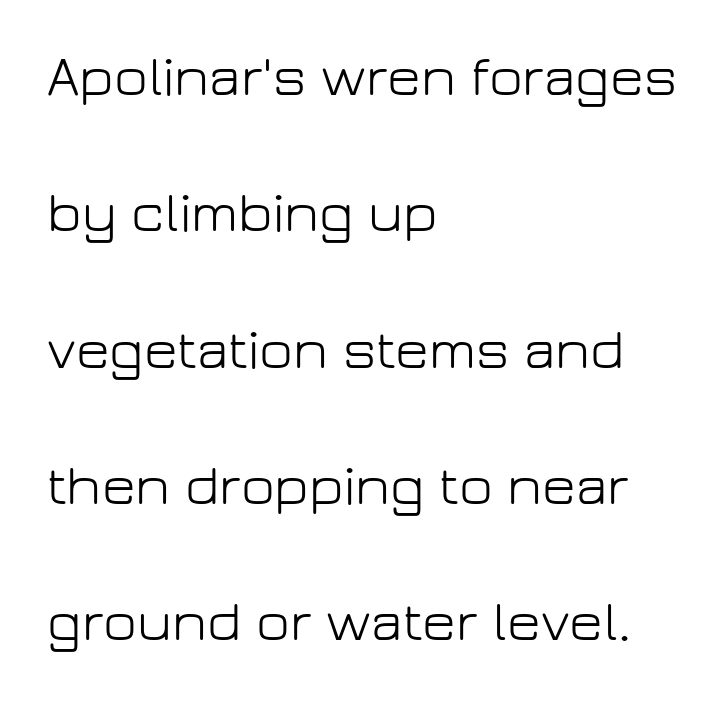
{"serif": "no", "italic": "no", "bold": "no", "weight": "light", "width": "normal", "stroke_contrast": "low", "x_height": "medium", "monospaced": "no", "underline": "no", "align": "left", "line_spacing": "loose", "line_spacing_ratio": 2.35, "letter_spacing": "normal", "letter_spacing_em": 0.0, "glyph_px": 58}
